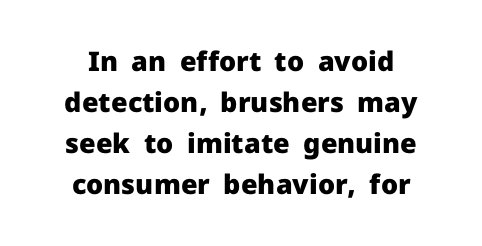
Q: Is the text bold? A: Yes.
Q: Is the text italic (slanted)? A: No, it is upright.
Q: Is the text underlined? A: No.
Q: Is the spacing between letters normal or unusually wide? A: Normal.
Q: Is the spacing between lines tight, normal or loose? A: Normal.
